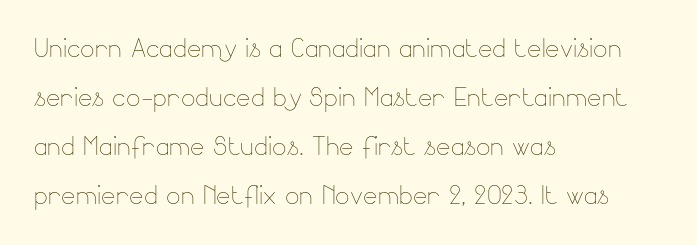
The image shows 34 px thin type, upright; set left-aligned, normal line spacing (1.44x), normal letter spacing, not underlined; low stroke contrast and a small x-height.
